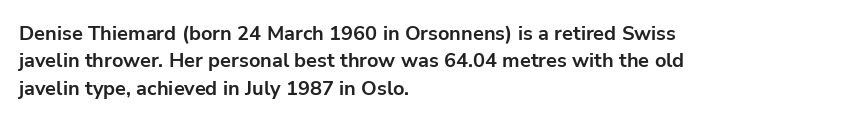
{"italic": "no", "bold": "yes", "underline": "no", "align": "left", "line_spacing": "normal", "line_spacing_ratio": 1.37, "letter_spacing": "normal", "letter_spacing_em": 0.0, "glyph_px": 20}
